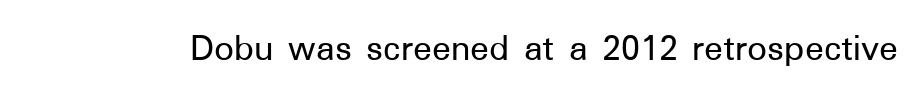
{"serif": "no", "italic": "no", "width": "normal", "stroke_contrast": "low", "x_height": "medium", "monospaced": "no", "underline": "no", "letter_spacing": "normal", "letter_spacing_em": 0.0, "glyph_px": 39}
